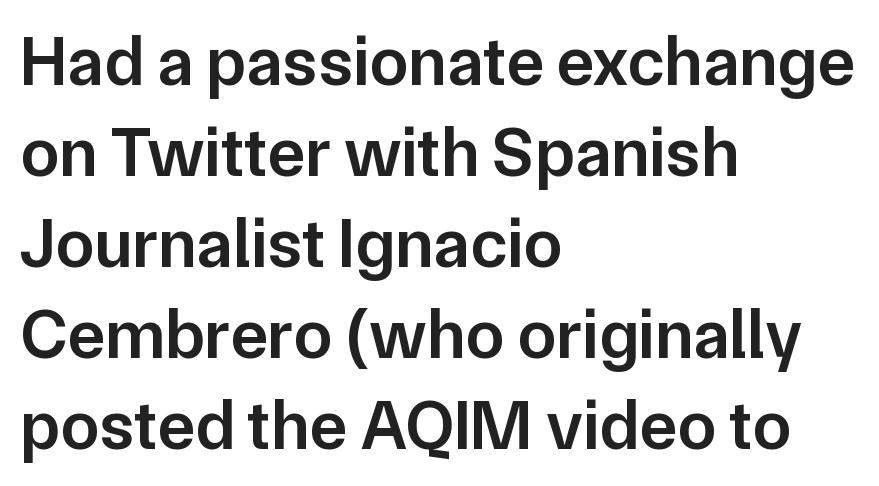
Q: Is the text bold? A: Semi-bold.
Q: Is the text italic (slanted)? A: No, it is upright.
Q: Is the typeface a serif or a sans-serif typeface? A: Sans-serif.
Q: Is the text underlined? A: No.
Q: How is the paragraph aligned? A: Left-aligned.
Q: Is the spacing between letters normal or unusually wide? A: Normal.
Q: Is the spacing between lines tight, normal or loose? A: Normal.
Q: Width (condensed, normal, or wide)? A: Normal.
Q: Stroke contrast? A: Low.
Q: x-height? A: Medium.
Q: Monospaced? A: No.
